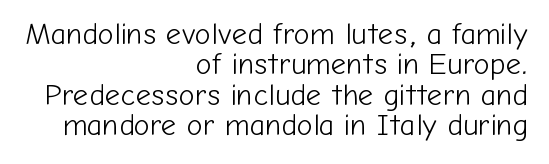
{"serif": "no", "italic": "no", "bold": "no", "weight": "light", "width": "normal", "stroke_contrast": "low", "x_height": "medium", "monospaced": "no", "underline": "no", "align": "right", "line_spacing": "tight", "line_spacing_ratio": 1.01, "letter_spacing": "normal", "letter_spacing_em": 0.0, "glyph_px": 30}
